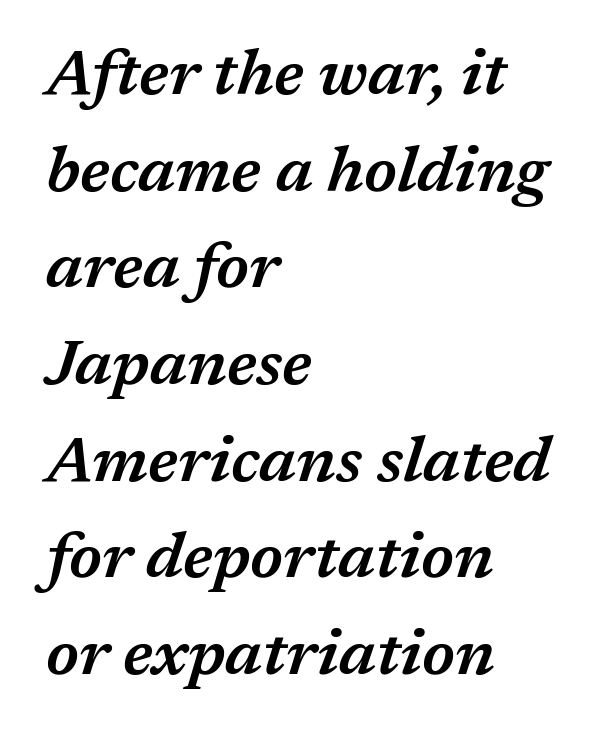
Q: Is the text bold? A: Semi-bold.
Q: Is the text italic (slanted)? A: Yes, it leans right by about 17 degrees.
Q: Is the text underlined? A: No.
Q: How is the paragraph aligned? A: Left-aligned.
Q: Is the spacing between letters normal or unusually wide? A: Normal.
Q: Is the spacing between lines tight, normal or loose? A: Normal.
Q: Width (condensed, normal, or wide)? A: Normal.
Q: Stroke contrast? A: Medium.
Q: x-height? A: Medium.
Q: Monospaced? A: No.
